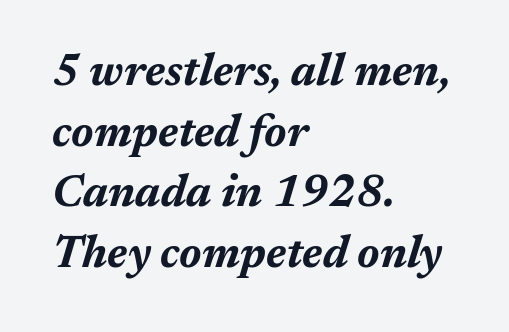
Q: Is the text bold? A: Yes.
Q: Is the text italic (slanted)? A: Yes, it leans right by about 17 degrees.
Q: Is the text underlined? A: No.
Q: How is the paragraph aligned? A: Left-aligned.
Q: Is the spacing between letters normal or unusually wide? A: Normal.
Q: Is the spacing between lines tight, normal or loose? A: Normal.
Q: Width (condensed, normal, or wide)? A: Normal.
Q: Stroke contrast? A: Medium.
Q: x-height? A: Medium.
Q: Monospaced? A: No.
